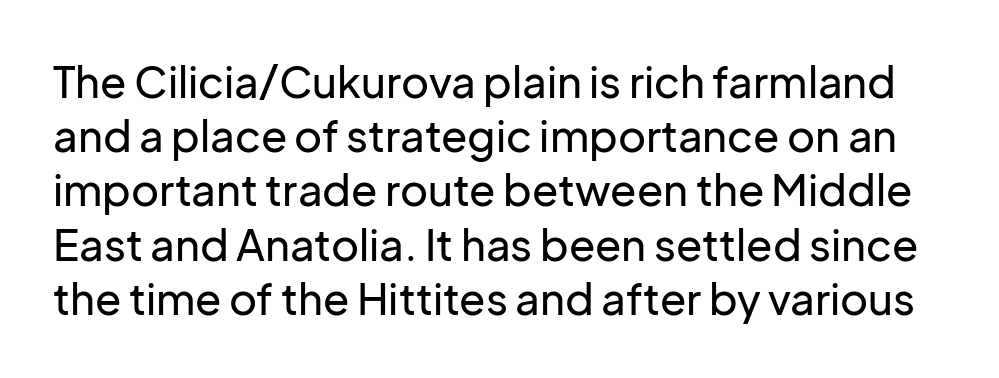
{"serif": "no", "italic": "no", "width": "normal", "stroke_contrast": "low", "x_height": "medium", "monospaced": "no", "underline": "no", "line_spacing": "normal", "line_spacing_ratio": 1.26, "letter_spacing": "normal", "letter_spacing_em": 0.0, "glyph_px": 43}
